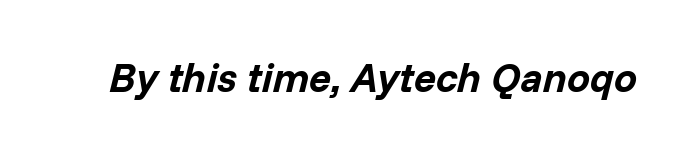
{"italic": "yes", "lean": "right", "slant_degrees": 14, "bold": "yes", "weight": "bold", "width": "normal", "stroke_contrast": "low", "x_height": "medium", "monospaced": "no", "underline": "no", "letter_spacing": "normal", "letter_spacing_em": 0.0, "glyph_px": 41}
